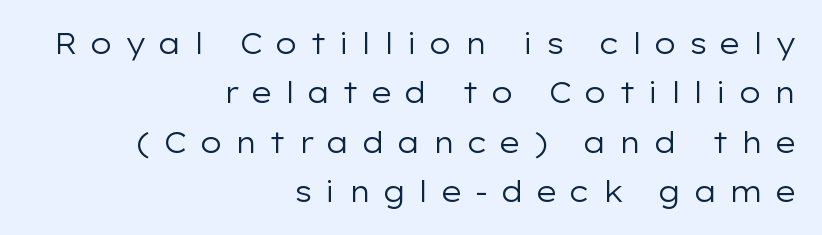
{"serif": "no", "italic": "no", "bold": "no", "weight": "regular", "width": "wide", "stroke_contrast": "low", "x_height": "medium", "monospaced": "no", "underline": "no", "align": "right", "line_spacing": "normal", "line_spacing_ratio": 1.7, "letter_spacing": "wide", "letter_spacing_em": 0.4, "glyph_px": 29}
